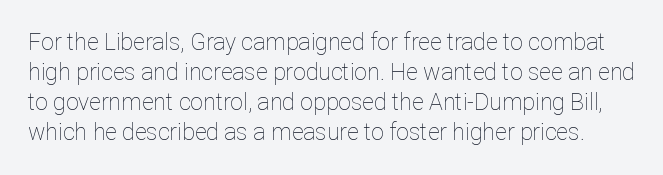
Stems and bowls with no extra thickness — not bold. Vertically, the passage feels balanced, rows spaced as you'd expect. Look at the tracking — it's just the regular setting, nothing added. The words here are not underlined.
